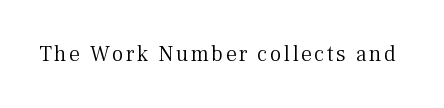
{"italic": "no", "bold": "no", "underline": "no", "glyph_px": 22}
